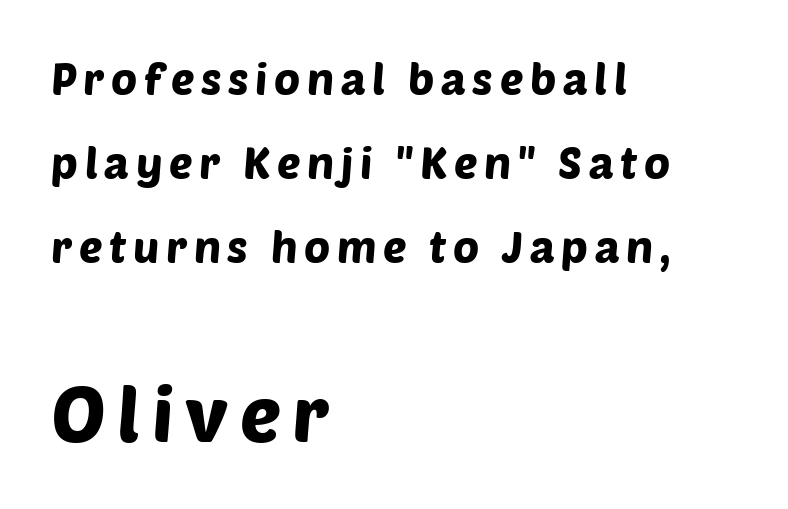
Is this a fixed-width face? No — the glyphs have proportional, varying widths. The rendering shows plain stroke endings on the letterforms — a sans-serif design. Check under the words: just untouched page. One glance says open: line gaps are wider than usual. Caption: upper text group reduced, lower text group enlarged.
